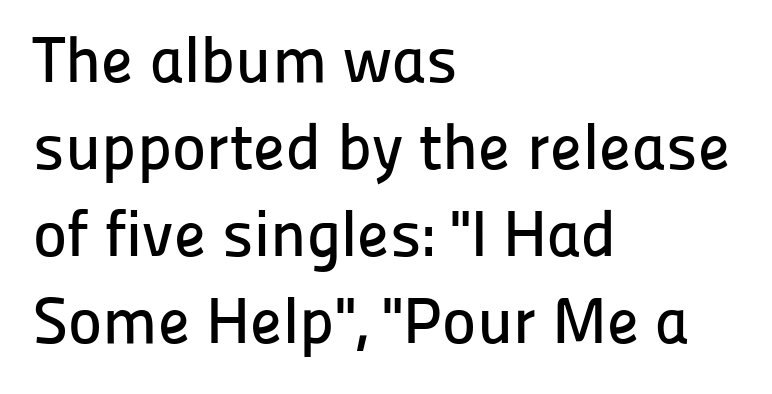
Q: Is the text italic (slanted)? A: No, it is upright.
Q: Is the typeface a serif or a sans-serif typeface? A: Sans-serif.
Q: Is the text underlined? A: No.
Q: How is the paragraph aligned? A: Left-aligned.
Q: Is the spacing between letters normal or unusually wide? A: Normal.
Q: Is the spacing between lines tight, normal or loose? A: Normal.
Q: Width (condensed, normal, or wide)? A: Normal.
Q: Stroke contrast? A: Low.
Q: x-height? A: Medium.
Q: Monospaced? A: No.
